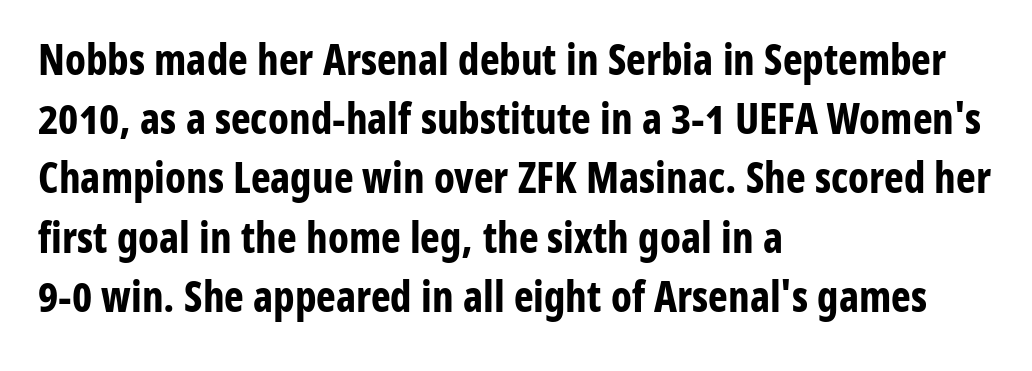
Q: Is the text bold? A: Yes.
Q: Is the text italic (slanted)? A: No, it is upright.
Q: Is the typeface a serif or a sans-serif typeface? A: Sans-serif.
Q: Is the text underlined? A: No.
Q: How is the paragraph aligned? A: Left-aligned.
Q: Is the spacing between letters normal or unusually wide? A: Normal.
Q: Is the spacing between lines tight, normal or loose? A: Normal.
Q: Width (condensed, normal, or wide)? A: Condensed.
Q: Stroke contrast? A: Low.
Q: x-height? A: Medium.
Q: Monospaced? A: No.
